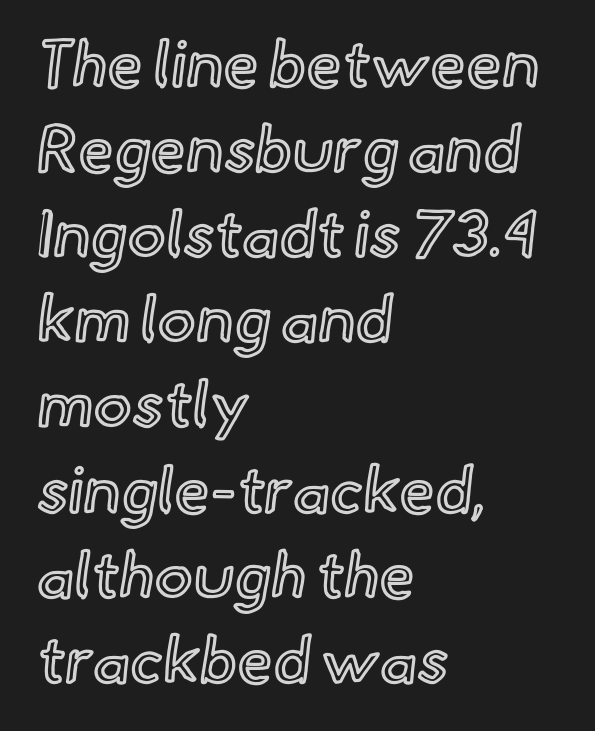
How are the letters spaced? Ordinarily, with no added tracking. The passage shown is typed in a proportional face where columns would drift. Regular leading. All the whitespace from short lines collects on the right. The space beneath each line is pristine and unruled.
